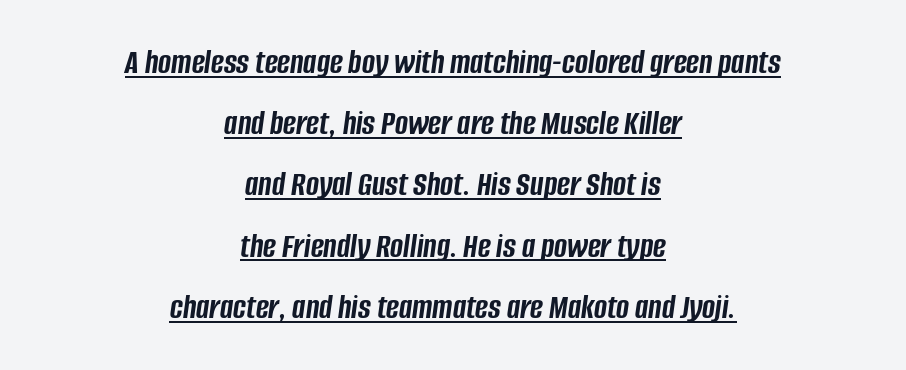
{"italic": "yes", "lean": "right", "slant_degrees": 8, "bold": "yes", "weight": "semibold", "width": "condensed", "stroke_contrast": "low", "x_height": "large", "monospaced": "no", "underline": "yes", "align": "center", "line_spacing_ratio": 1.75, "letter_spacing": "normal", "letter_spacing_em": 0.0, "glyph_px": 35}
